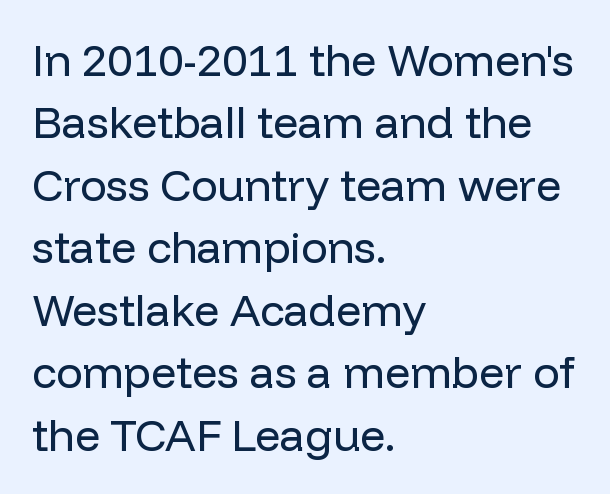
Q: Is the text bold? A: No.
Q: Is the text italic (slanted)? A: No, it is upright.
Q: Is the typeface a serif or a sans-serif typeface? A: Sans-serif.
Q: Is the text underlined? A: No.
Q: How is the paragraph aligned? A: Left-aligned.
Q: Is the spacing between letters normal or unusually wide? A: Normal.
Q: Is the spacing between lines tight, normal or loose? A: Normal.
Q: Width (condensed, normal, or wide)? A: Normal.
Q: Stroke contrast? A: Low.
Q: x-height? A: Medium.
Q: Monospaced? A: No.
